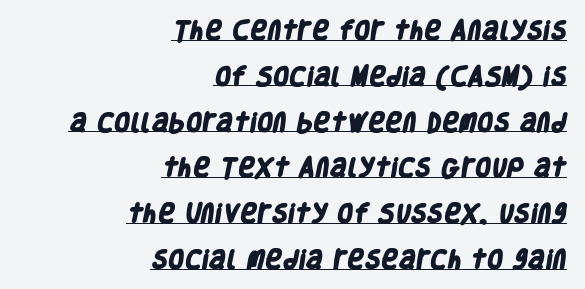
The image shows 21 px bold type; set right-aligned, loose line spacing (2.18x), normal letter spacing, underlined.
